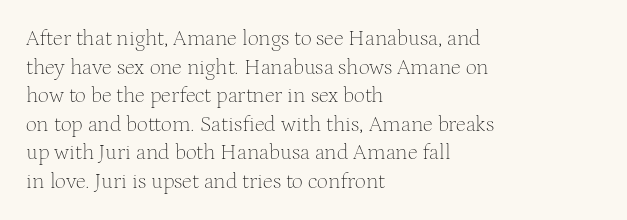
{"italic": "no", "bold": "no", "underline": "no", "align": "left", "line_spacing": "normal", "line_spacing_ratio": 1.3, "letter_spacing": "normal", "letter_spacing_em": 0.0, "glyph_px": 22}
